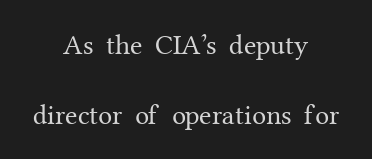
{"serif": "yes", "italic": "no", "bold": "no", "weight": "regular", "width": "normal", "stroke_contrast": "medium", "x_height": "medium", "monospaced": "no", "underline": "no", "align": "center", "line_spacing": "loose", "line_spacing_ratio": 2.49, "letter_spacing": "normal", "letter_spacing_em": 0.0, "glyph_px": 28}
